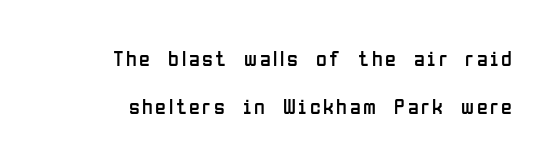
Q: Is the text bold? A: No.
Q: Is the text italic (slanted)? A: No, it is upright.
Q: Is the text underlined? A: No.
Q: How is the paragraph aligned? A: Right-aligned.
Q: Is the spacing between lines tight, normal or loose? A: Loose.
